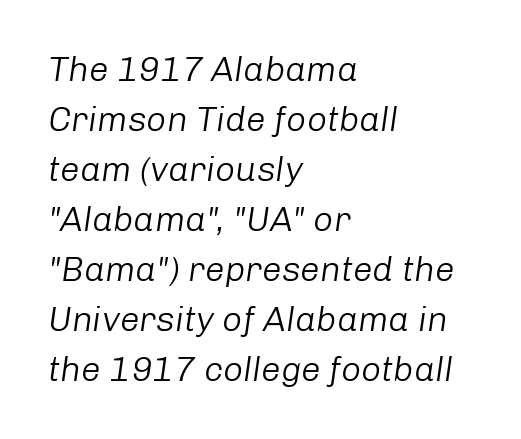
Quick note: interline space is typical. Look at the tracking — it's just the regular setting, nothing added. No chunkiness to these letters — they're not bold. A student would call this left alignment; a typographer would say flush left, rag right. This sample has the flowing, uneven cadence of proportional lettering. Is the type slanted? Yes — the strokes lean at a clear angle.
